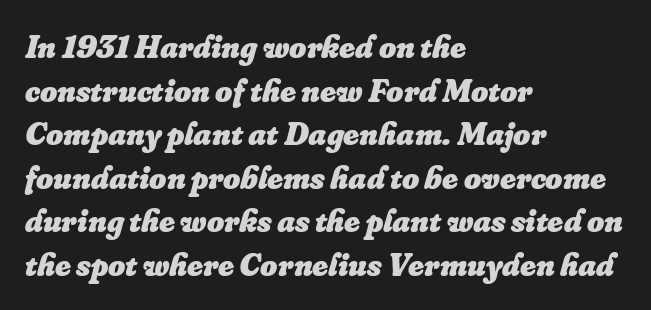
Q: Is the text bold? A: Yes.
Q: Is the text italic (slanted)? A: Yes, it leans right by about 16 degrees.
Q: Is the text underlined? A: No.
Q: How is the paragraph aligned? A: Left-aligned.
Q: Is the spacing between letters normal or unusually wide? A: Normal.
Q: Is the spacing between lines tight, normal or loose? A: Normal.
Q: Width (condensed, normal, or wide)? A: Normal.
Q: Stroke contrast? A: Low.
Q: x-height? A: Small.
Q: Monospaced? A: No.
